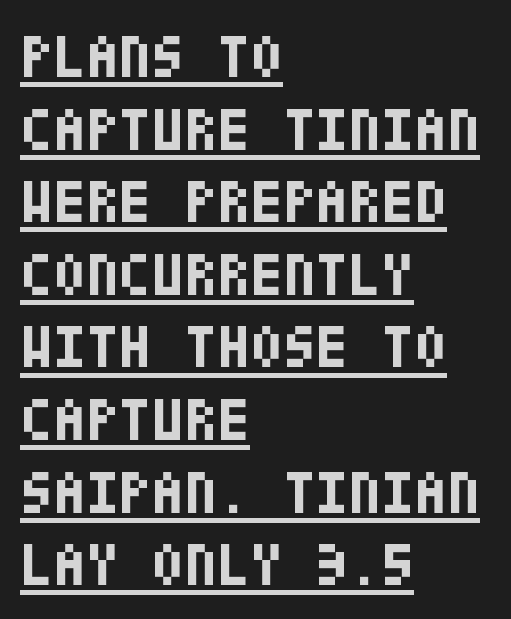
The image shows 60 px bold, condensed sans-serif type, upright; set left-aligned, line spacing 1.21x, normal letter spacing, underlined; low stroke contrast and a large x-height.
